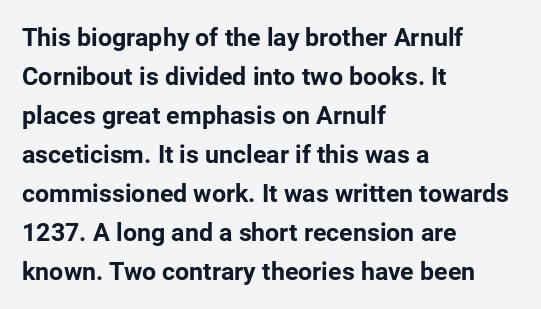
Q: Is the text bold? A: Yes.
Q: Is the text italic (slanted)? A: No, it is upright.
Q: Is the text underlined? A: No.
Q: How is the paragraph aligned? A: Left-aligned.
Q: Is the spacing between letters normal or unusually wide? A: Normal.
Q: Is the spacing between lines tight, normal or loose? A: Normal.
